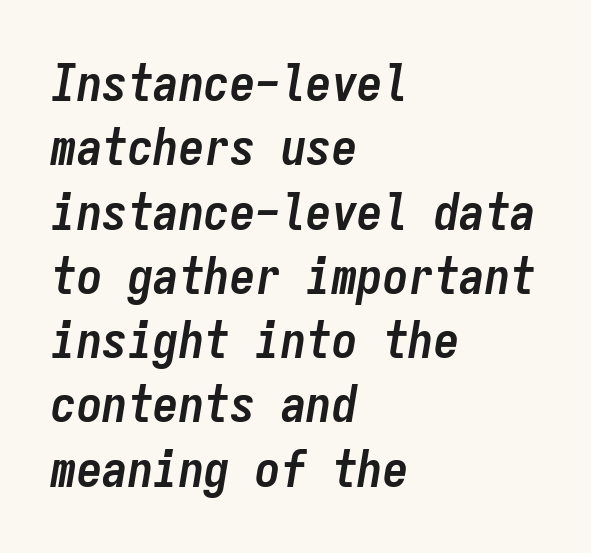
Q: Is the text bold? A: Yes.
Q: Is the text italic (slanted)? A: Yes, it leans right by about 9 degrees.
Q: Is the text underlined? A: No.
Q: How is the paragraph aligned? A: Left-aligned.
Q: Is the spacing between letters normal or unusually wide? A: Normal.
Q: Is the spacing between lines tight, normal or loose? A: Normal.
Q: Width (condensed, normal, or wide)? A: Condensed.
Q: Stroke contrast? A: Low.
Q: x-height? A: Medium.
Q: Monospaced? A: Yes.
